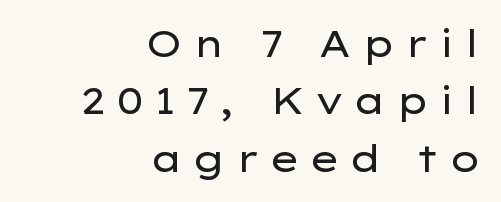
The image shows 37 px regular-weight, wide sans-serif type, upright; set right-aligned, normal line spacing (1.55x), unusually wide letter spacing (+0.25 em), not underlined; low stroke contrast and a medium x-height.
